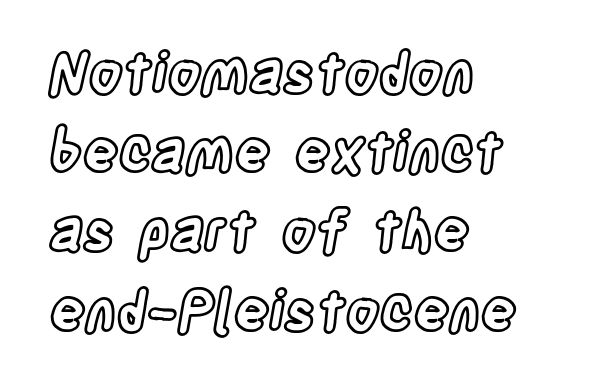
Q: Is the text italic (slanted)? A: Yes.
Q: Is the text underlined? A: No.
Q: How is the paragraph aligned? A: Left-aligned.
Q: Is the spacing between letters normal or unusually wide? A: Normal.
Q: Is the spacing between lines tight, normal or loose? A: Normal.
Q: Width (condensed, normal, or wide)? A: Condensed.
Q: x-height? A: Large.
Q: Monospaced? A: No.
